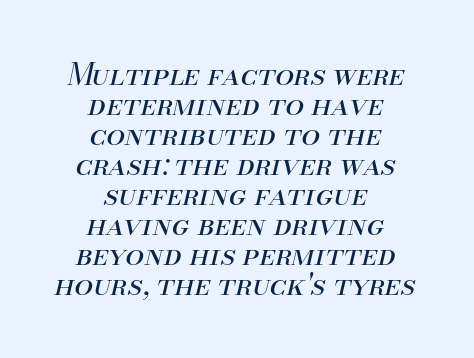
Closely set lines give the paragraph a compact silhouette. Summary of weight: not heavy and not bold. A centered setting, common on invitations and titles, is used for this passage. The rendering keeps characters at their native spacing.
